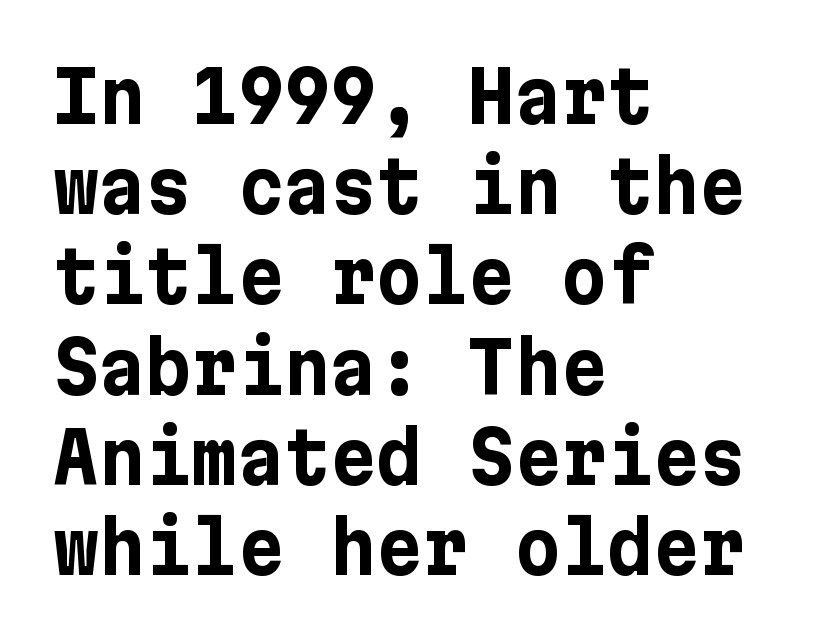
The image shows 71 px bold sans-serif type, upright; set left-aligned, normal line spacing (1.27x), normal letter spacing, not underlined; low stroke contrast and a medium x-height.
